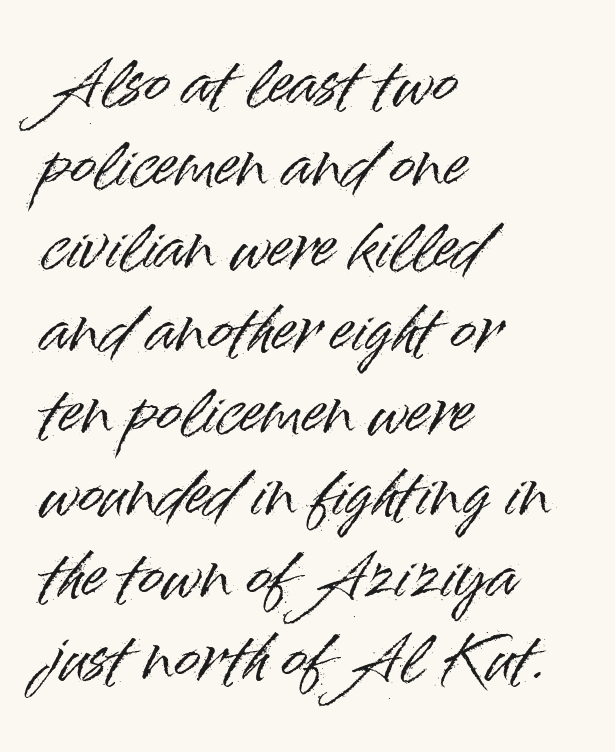
Q: Is the text italic (slanted)? A: Yes.
Q: Is the typeface a serif or a sans-serif typeface? A: Sans-serif.
Q: Is the text underlined? A: No.
Q: How is the paragraph aligned? A: Left-aligned.
Q: Is the spacing between letters normal or unusually wide? A: Normal.
Q: Is the spacing between lines tight, normal or loose? A: Normal.
Q: Width (condensed, normal, or wide)? A: Normal.
Q: Stroke contrast? A: High.
Q: x-height? A: Small.
Q: Monospaced? A: No.
